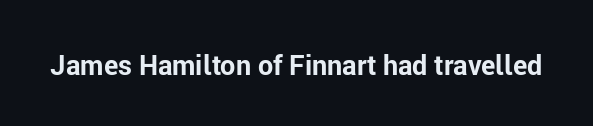
What stands out about the letter spacing? Nothing — it is the standard amount. No italicization has been applied; the sample stays upright. The gap between lines stays unmarked. Thick stems and heavy bowls — unmistakably bold.
